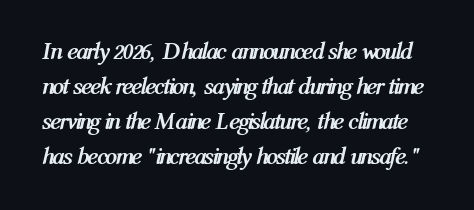
Baseline-to-baseline distance is the conventional proportion of letter height. Letter spacing: default. Its strokes are broad and dark, the hallmark of bold type. Quick note: italic.
